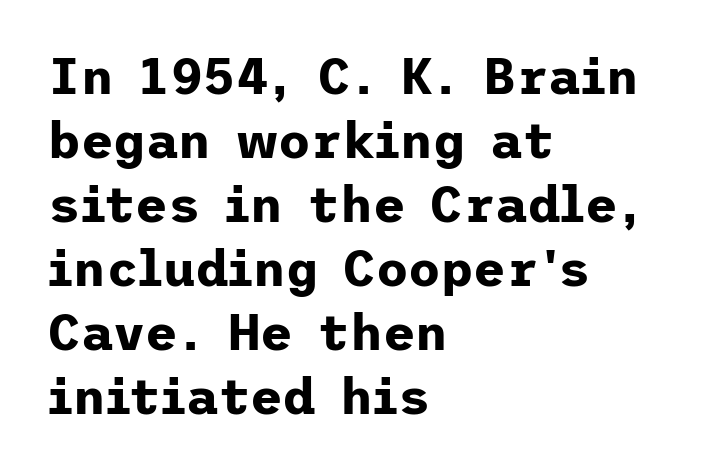
Bare-footed words on every line. Look at the tracking — it's just the regular setting, nothing added. The designer left line spacing at the default. These words are printed bold, with thick strokes throughout.
